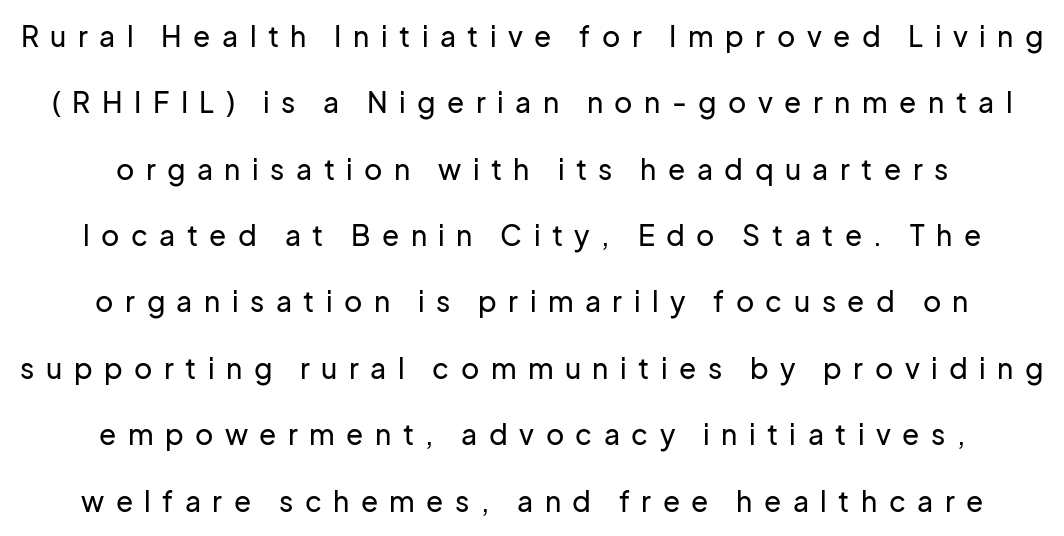
The image shows 28 px sans-serif type, upright; set centered, loose line spacing (2.37x), unusually wide letter spacing (+0.41 em), not underlined; low stroke contrast and a medium x-height.
